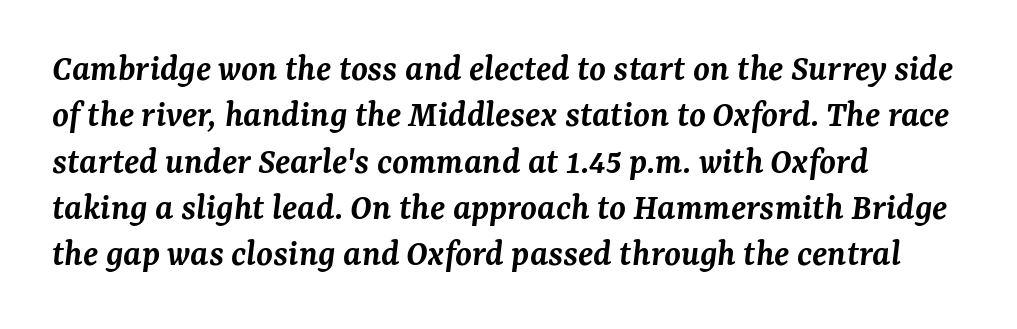
{"serif": "yes", "italic": "yes", "lean": "right", "slant_degrees": 7, "bold": "semi", "weight": "semibold", "width": "normal", "stroke_contrast": "medium", "x_height": "medium", "monospaced": "no", "underline": "no", "align": "left", "line_spacing_ratio": 1.22, "letter_spacing": "normal", "letter_spacing_em": 0.0, "glyph_px": 38}
